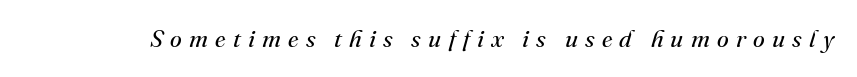
Q: Is the text bold? A: No.
Q: Is the text italic (slanted)? A: Yes, it leans right by about 16 degrees.
Q: Is the text underlined? A: No.
Q: Is the spacing between letters normal or unusually wide? A: Unusually wide.
